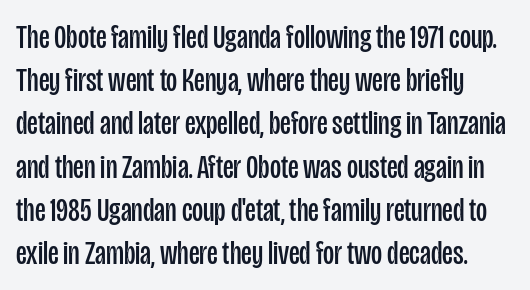
The image shows 34 px regular-weight, condensed sans-serif type, upright; set normal line spacing (1.27x), normal letter spacing, not underlined; low stroke contrast and a large x-height.
